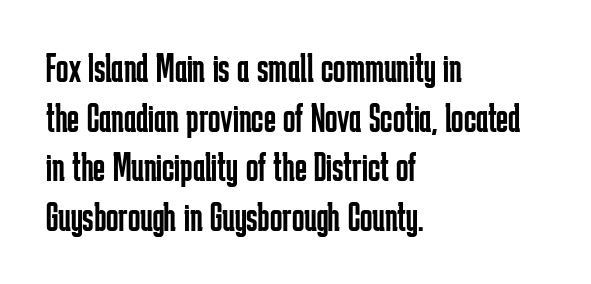
A quiet, ordinary-to-light weight characterises the typeface. Regarding serifs, this sample does without them. The rendering keeps characters at their native spacing. The area under the type is left untouched. Caption: multi-line text, flush left, ragged right.
